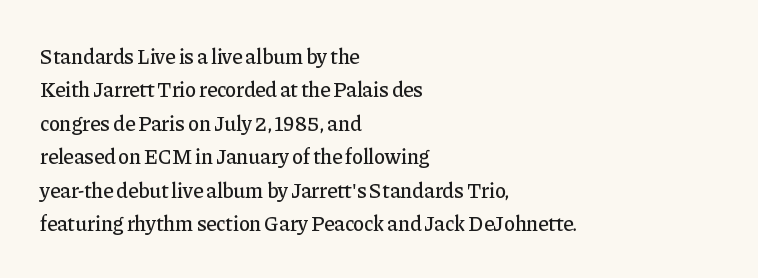
{"italic": "no", "underline": "no", "align": "left", "line_spacing": "normal", "line_spacing_ratio": 1.59, "letter_spacing": "normal", "letter_spacing_em": 0.0, "glyph_px": 21}
